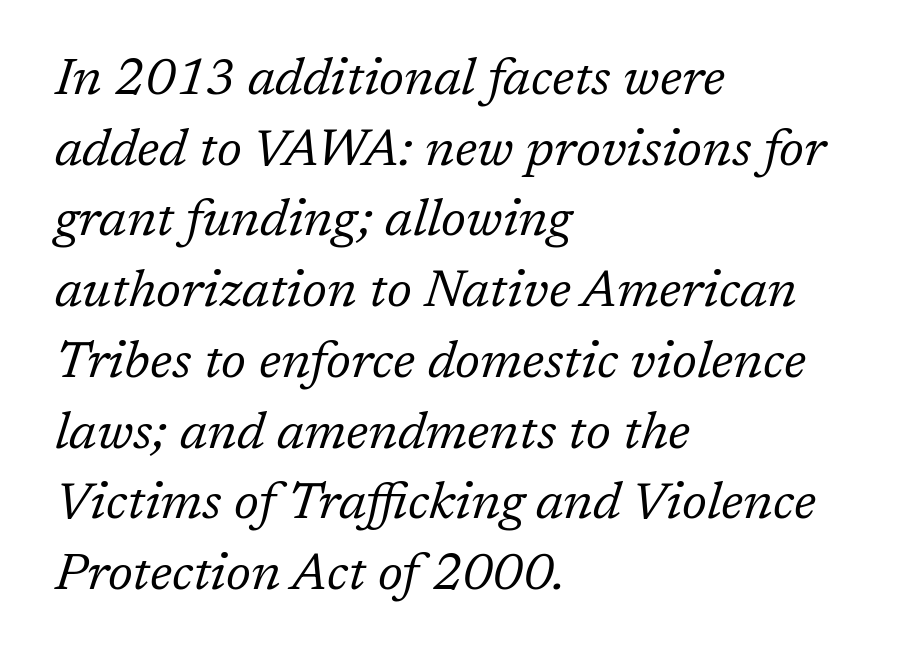
The image shows 52 px regular-weight serif type, italic (leaning right); set left-aligned, normal line spacing (1.36x), normal letter spacing, not underlined; low stroke contrast and a medium x-height.
